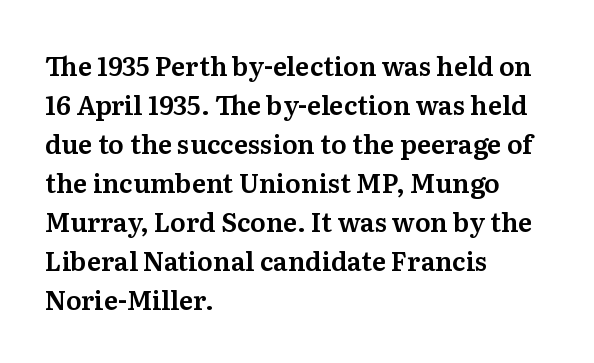
Q: Is the text italic (slanted)? A: No, it is upright.
Q: Is the text underlined? A: No.
Q: How is the paragraph aligned? A: Left-aligned.
Q: Is the spacing between letters normal or unusually wide? A: Normal.
Q: Is the spacing between lines tight, normal or loose? A: Normal.
